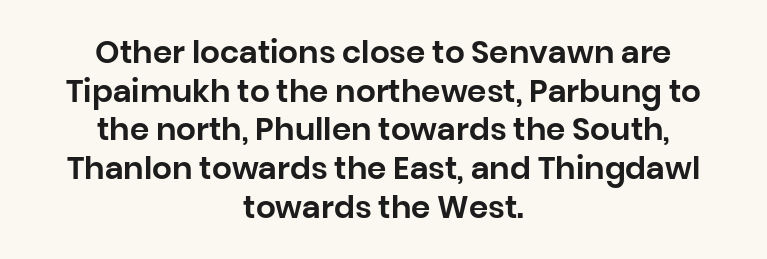
Q: Is the text italic (slanted)? A: No, it is upright.
Q: Is the typeface a serif or a sans-serif typeface? A: Sans-serif.
Q: Is the text underlined? A: No.
Q: How is the paragraph aligned? A: Centered.
Q: Is the spacing between letters normal or unusually wide? A: Normal.
Q: Is the spacing between lines tight, normal or loose? A: Normal.
Q: Width (condensed, normal, or wide)? A: Normal.
Q: Stroke contrast? A: Low.
Q: x-height? A: Large.
Q: Monospaced? A: No.
